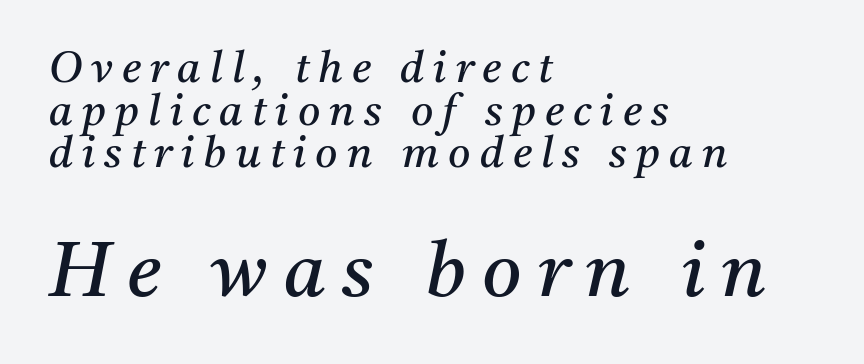
The image shows 76 px regular-weight serif type, italic (leaning right); set left-aligned, tight line spacing (0.99x), unusually wide letter spacing (+0.21 em), not underlined; the second (bottom) block is 1.77x larger; medium stroke contrast and a medium x-height.
